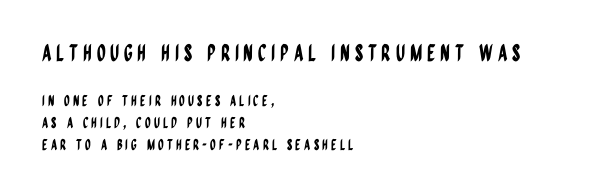
Q: Is the text italic (slanted)? A: No, it is upright.
Q: Is the text underlined? A: No.
Q: How is the paragraph aligned? A: Left-aligned.
Q: Is the spacing between letters normal or unusually wide? A: Unusually wide.
Q: Is the spacing between lines tight, normal or loose? A: Normal.
Q: Which block of text is set in a larger size, the first (top) or the second (bottom)? A: The first (top) one.
